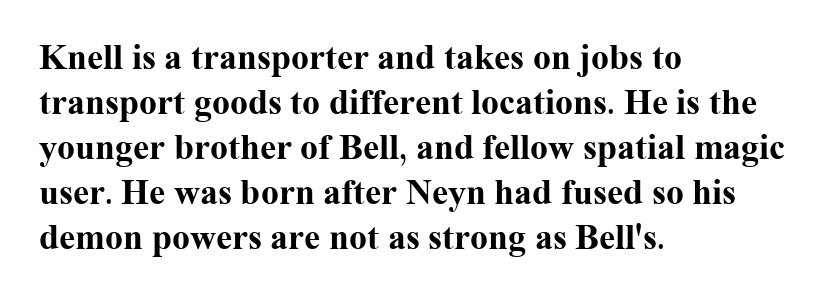
Q: Is the text bold? A: Yes.
Q: Is the text italic (slanted)? A: No, it is upright.
Q: Is the typeface a serif or a sans-serif typeface? A: Serif.
Q: Is the text underlined? A: No.
Q: How is the paragraph aligned? A: Left-aligned.
Q: Is the spacing between letters normal or unusually wide? A: Normal.
Q: Is the spacing between lines tight, normal or loose? A: Normal.
Q: Width (condensed, normal, or wide)? A: Normal.
Q: Stroke contrast? A: Medium.
Q: x-height? A: Medium.
Q: Monospaced? A: No.
